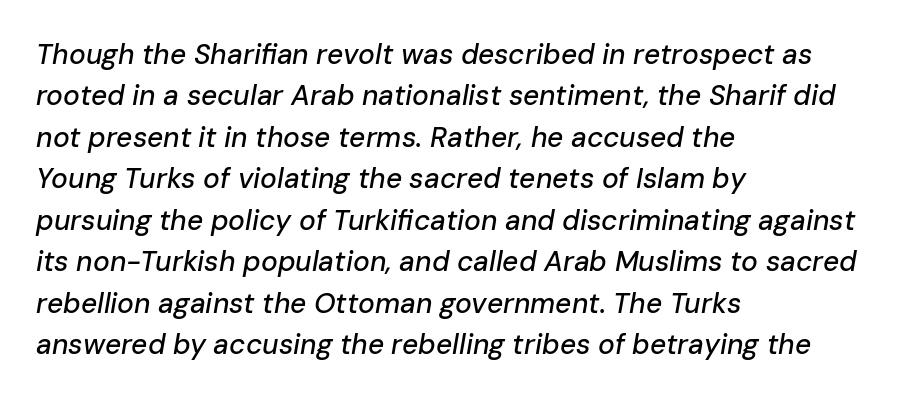
{"italic": "yes", "lean": "right", "slant_degrees": 10, "width": "normal", "stroke_contrast": "low", "x_height": "medium", "monospaced": "no", "underline": "no", "align": "left", "line_spacing": "normal", "line_spacing_ratio": 1.48, "letter_spacing": "normal", "letter_spacing_em": 0.0, "glyph_px": 28}
